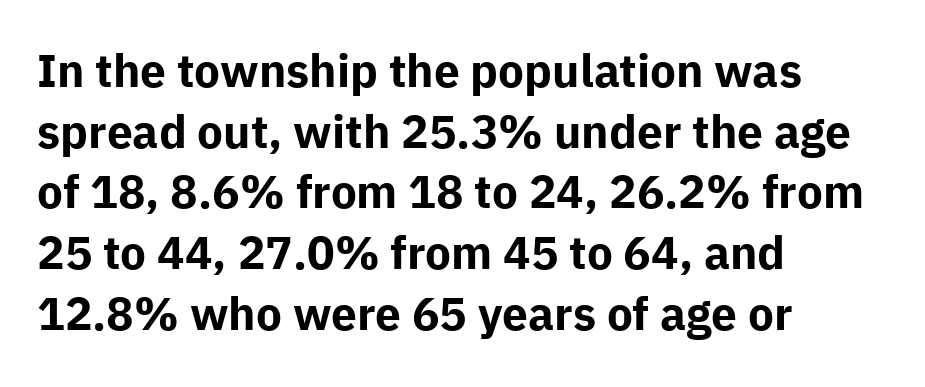
Q: Is the text bold? A: Yes.
Q: Is the text italic (slanted)? A: No, it is upright.
Q: Is the typeface a serif or a sans-serif typeface? A: Sans-serif.
Q: Is the text underlined? A: No.
Q: How is the paragraph aligned? A: Left-aligned.
Q: Is the spacing between letters normal or unusually wide? A: Normal.
Q: Is the spacing between lines tight, normal or loose? A: Normal.
Q: Width (condensed, normal, or wide)? A: Normal.
Q: Stroke contrast? A: Low.
Q: x-height? A: Medium.
Q: Monospaced? A: No.
